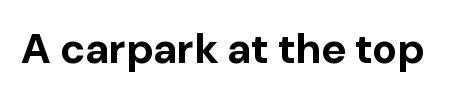
Clear beneath every line of the passage. What kind of face is this? One without serifs — a sans. Is the type bold? Yes — the strokes are clearly thick and heavy. Think of a printed novel: that variable character pitch is what you see here. The specimen reads as upright at a glance.
